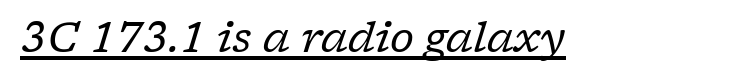
{"serif": "yes", "italic": "yes", "lean": "right", "slant_degrees": 17, "bold": "no", "weight": "regular", "width": "normal", "stroke_contrast": "low", "x_height": "medium", "monospaced": "no", "underline": "yes", "letter_spacing": "normal", "letter_spacing_em": 0.0, "glyph_px": 41}
